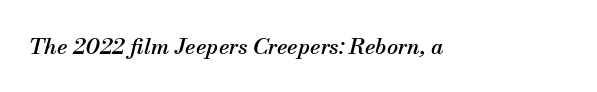
No word sits above an underline. An italicized treatment has been applied to the whole sample. The tracking reads as untouched default to a designer's eye.
